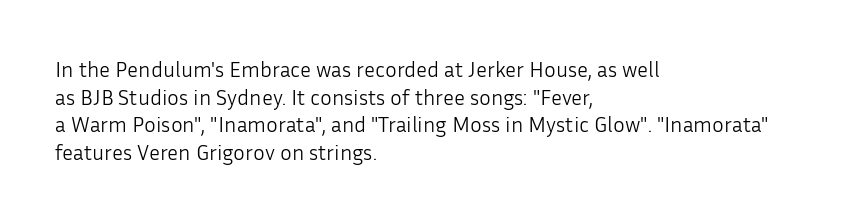
Q: Is the text bold? A: No.
Q: Is the text italic (slanted)? A: No, it is upright.
Q: Is the text underlined? A: No.
Q: How is the paragraph aligned? A: Left-aligned.
Q: Is the spacing between letters normal or unusually wide? A: Normal.
Q: Is the spacing between lines tight, normal or loose? A: Normal.
